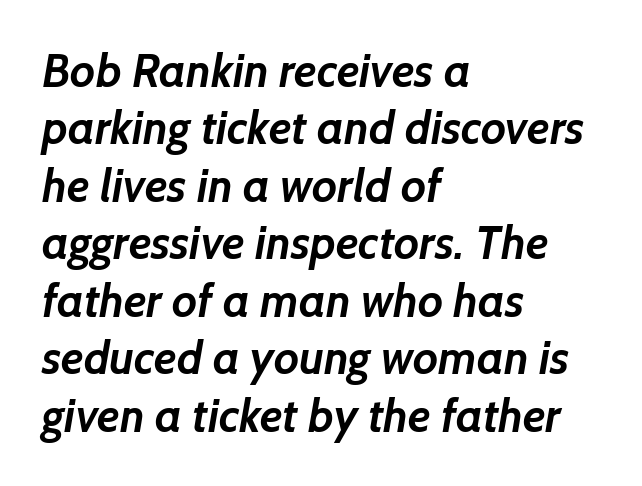
{"serif": "no", "bold": "yes", "weight": "semibold", "width": "normal", "stroke_contrast": "low", "x_height": "medium", "monospaced": "no", "underline": "no", "align": "left", "line_spacing": "normal", "line_spacing_ratio": 1.25, "letter_spacing": "normal", "letter_spacing_em": 0.0, "glyph_px": 46}
